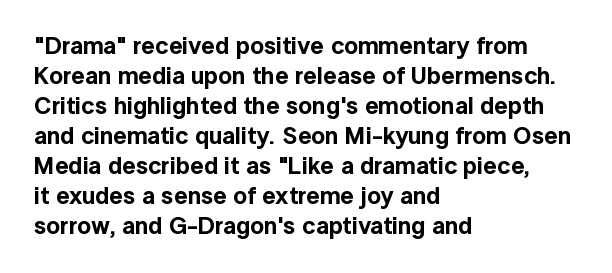
Q: Is the text italic (slanted)? A: No, it is upright.
Q: Is the text underlined? A: No.
Q: How is the paragraph aligned? A: Left-aligned.
Q: Is the spacing between letters normal or unusually wide? A: Normal.
Q: Is the spacing between lines tight, normal or loose? A: Normal.
